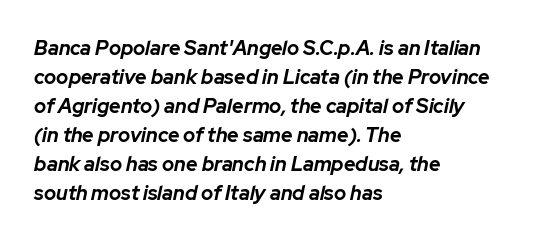
{"italic": "yes", "lean": "right", "slant_degrees": 12, "bold": "yes", "underline": "no", "align": "left", "line_spacing": "normal", "line_spacing_ratio": 1.45, "letter_spacing": "normal", "letter_spacing_em": 0.0, "glyph_px": 20}
